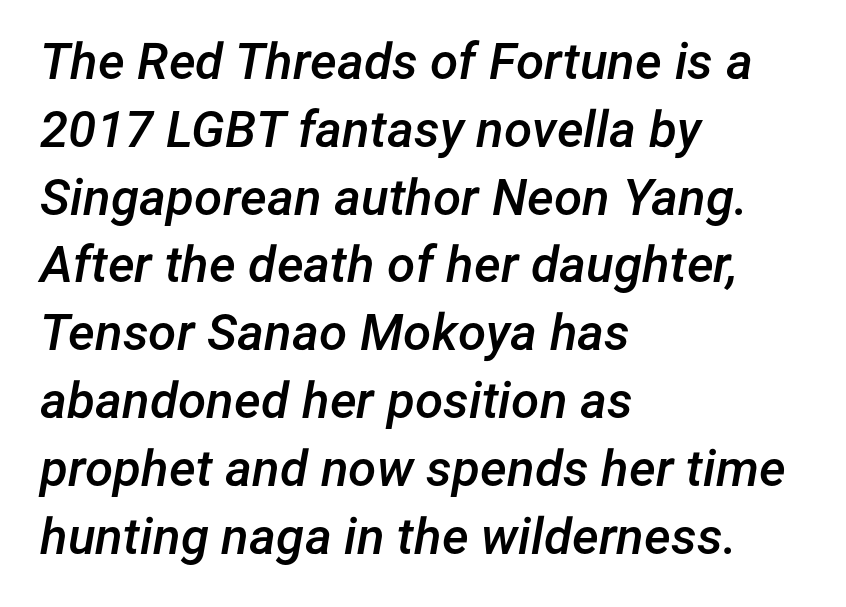
{"italic": "yes", "lean": "right", "slant_degrees": 12, "bold": "semi", "weight": "semibold", "width": "normal", "stroke_contrast": "low", "x_height": "medium", "monospaced": "no", "underline": "no", "align": "left", "line_spacing": "normal", "line_spacing_ratio": 1.33, "letter_spacing": "normal", "letter_spacing_em": 0.0, "glyph_px": 51}
